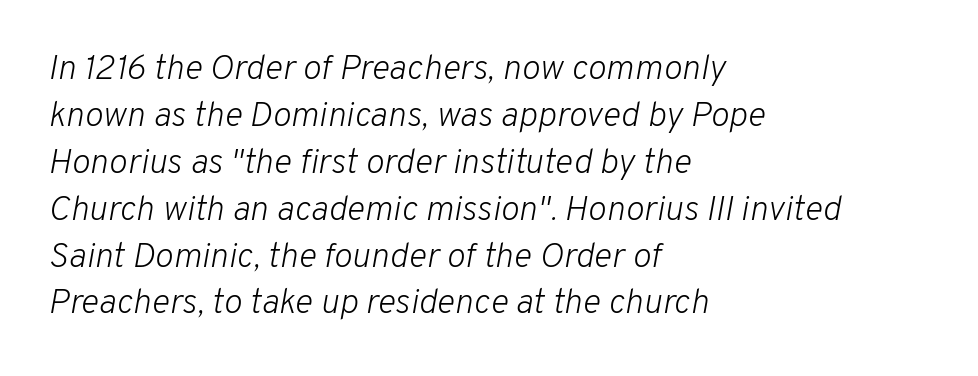
{"italic": "yes", "lean": "right", "slant_degrees": 10, "bold": "no", "weight": "light", "width": "normal", "stroke_contrast": "low", "x_height": "medium", "monospaced": "no", "underline": "no", "align": "left", "line_spacing": "normal", "line_spacing_ratio": 1.34, "letter_spacing": "normal", "letter_spacing_em": 0.0, "glyph_px": 35}
